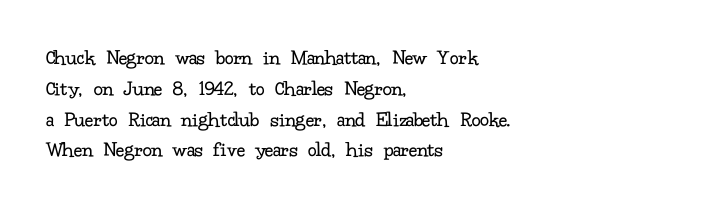
The image shows 22 px text type, upright; set left-aligned, normal line spacing (1.4x), normal letter spacing, not underlined.
